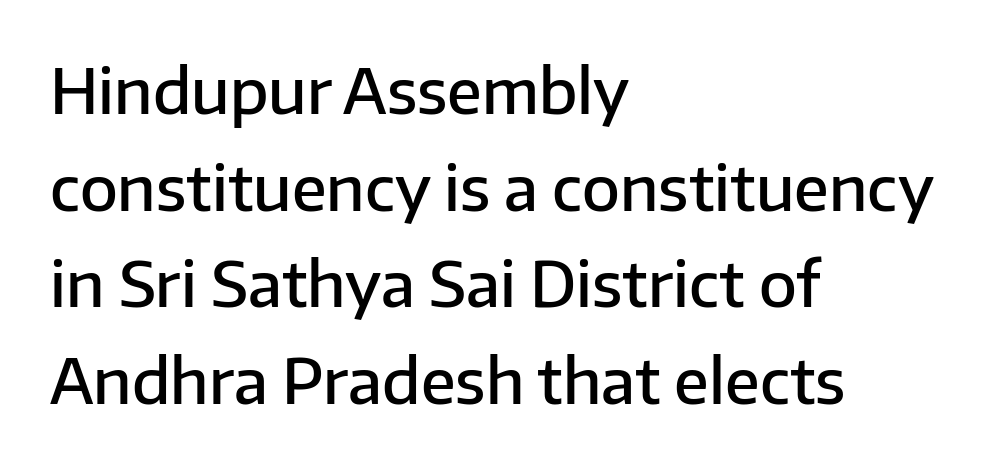
This sample uses plain, unmodified letter spacing. The specimen omits any rule beneath the text block's lines. The space between consecutive lines is moderate. The face used here is proportionally spaced, like ordinary book or web type. The typography opts for an upright posture over an oblique one. The face used here is a sans, in the tradition of grotesques and geometrics.
